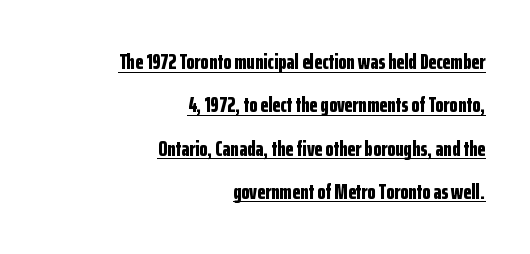
The image shows 21 px bold type, upright; set right-aligned, loose line spacing (2.06x), normal letter spacing, underlined.
